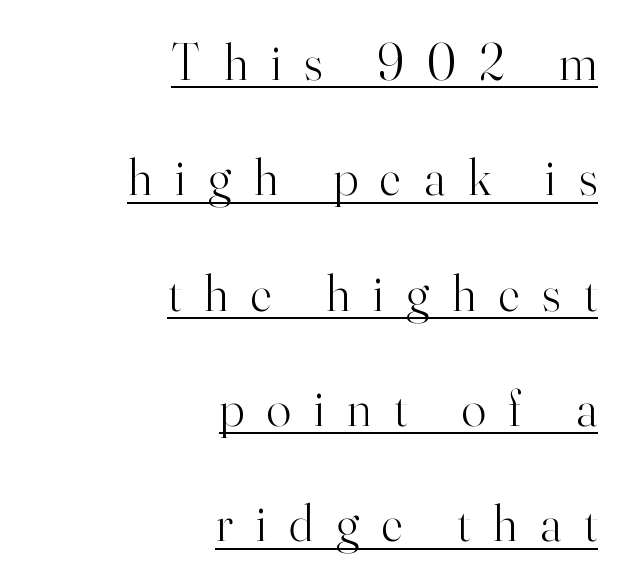
The image shows 51 px light serif type, upright; set right-aligned, loose line spacing (2.26x), unusually wide letter spacing (+0.45 em), underlined; high stroke contrast and a small x-height.
